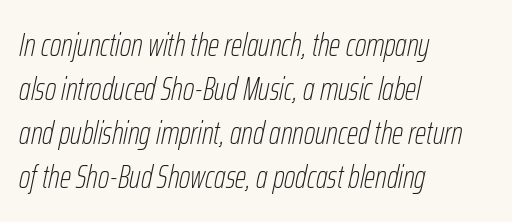
{"italic": "yes", "lean": "right", "slant_degrees": 12, "bold": "no", "weight": "thin", "width": "condensed", "stroke_contrast": "low", "x_height": "medium", "monospaced": "no", "underline": "no", "align": "left", "line_spacing": "normal", "line_spacing_ratio": 1.37, "letter_spacing": "normal", "letter_spacing_em": 0.0, "glyph_px": 32}
